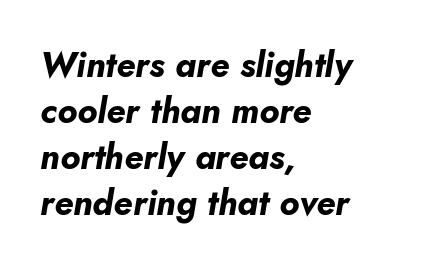
{"italic": "yes", "lean": "right", "slant_degrees": 10, "bold": "yes", "weight": "bold", "width": "normal", "stroke_contrast": "low", "x_height": "small", "monospaced": "no", "underline": "no", "align": "left", "line_spacing": "normal", "line_spacing_ratio": 1.31, "letter_spacing": "normal", "letter_spacing_em": 0.0, "glyph_px": 35}
